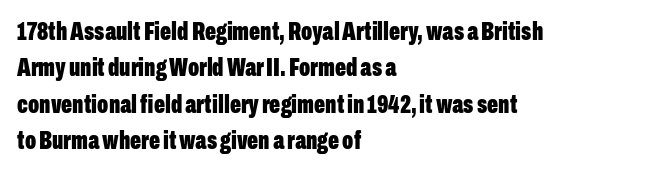
{"italic": "no", "bold": "yes", "underline": "no", "align": "left", "line_spacing": "normal", "line_spacing_ratio": 1.4, "letter_spacing": "normal", "letter_spacing_em": 0.0, "glyph_px": 26}
